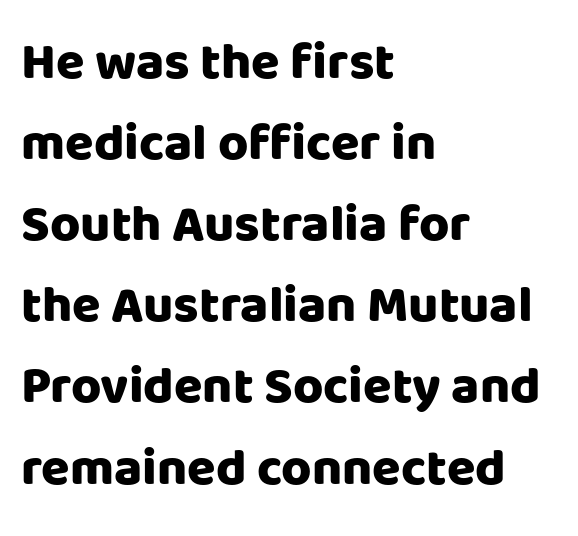
These lines are composed in type without serifs. Words appear dense and cohesive because spacing is normal. The axis of the letterforms is exactly vertical. This block has exactly the height ordinary leading produces. The glyphs are unaccompanied by any horizontal stroke below them. The characters look thick and weighty, a clear bold.
